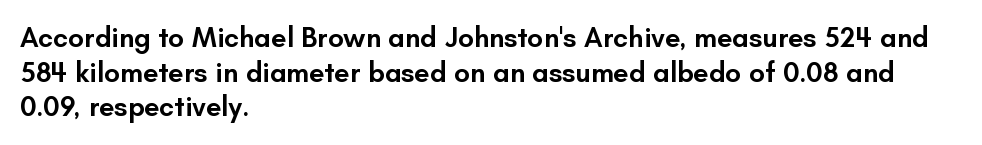
The image shows 28 px semibold sans-serif type, upright; set left-aligned, line spacing 1.24x, normal letter spacing, not underlined; low stroke contrast and a small x-height.
